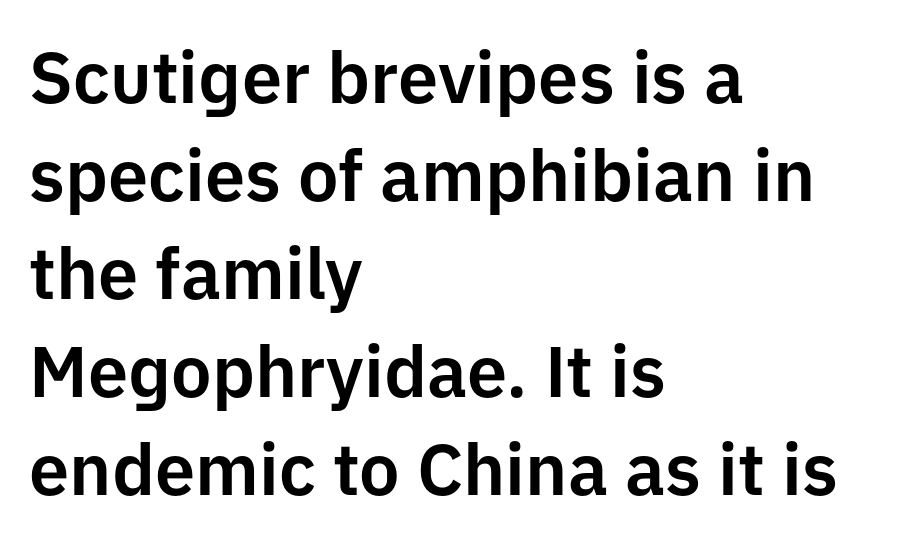
Q: Is the text italic (slanted)? A: No, it is upright.
Q: Is the typeface a serif or a sans-serif typeface? A: Sans-serif.
Q: Is the text underlined? A: No.
Q: How is the paragraph aligned? A: Left-aligned.
Q: Is the spacing between letters normal or unusually wide? A: Normal.
Q: Is the spacing between lines tight, normal or loose? A: Normal.
Q: Width (condensed, normal, or wide)? A: Normal.
Q: Stroke contrast? A: Low.
Q: x-height? A: Medium.
Q: Monospaced? A: No.
